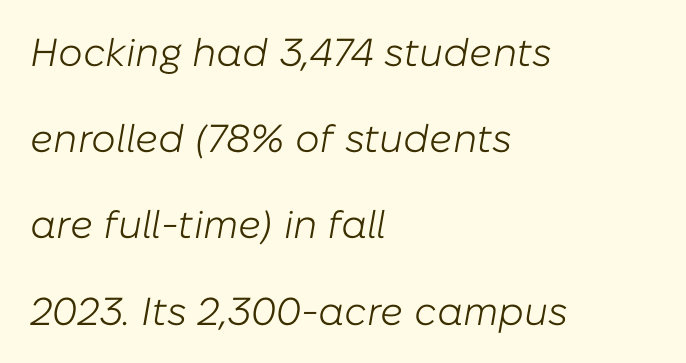
Q: Is the text bold? A: No.
Q: Is the text italic (slanted)? A: Yes, it leans right by about 10 degrees.
Q: Is the text underlined? A: No.
Q: How is the paragraph aligned? A: Left-aligned.
Q: Is the spacing between letters normal or unusually wide? A: Normal.
Q: Is the spacing between lines tight, normal or loose? A: Loose.
Q: Width (condensed, normal, or wide)? A: Normal.
Q: Stroke contrast? A: Low.
Q: x-height? A: Medium.
Q: Monospaced? A: No.
